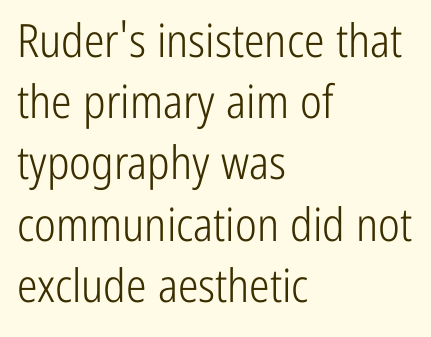
The image shows 46 px light, condensed sans-serif type, upright; set left-aligned, normal line spacing (1.33x), normal letter spacing, not underlined; low stroke contrast and a medium x-height.
